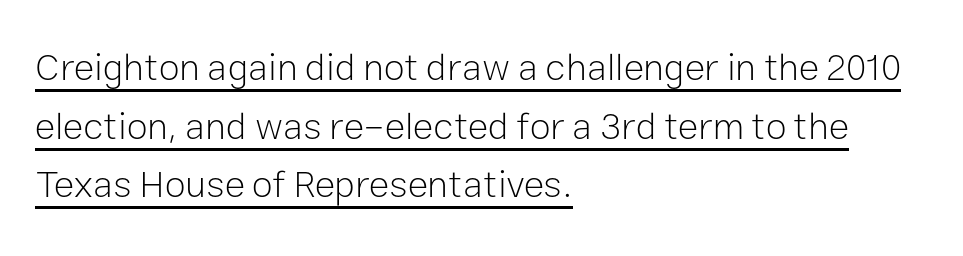
Q: Is the text bold? A: No.
Q: Is the text italic (slanted)? A: No, it is upright.
Q: Is the typeface a serif or a sans-serif typeface? A: Sans-serif.
Q: Is the text underlined? A: Yes.
Q: How is the paragraph aligned? A: Left-aligned.
Q: Is the spacing between letters normal or unusually wide? A: Normal.
Q: Is the spacing between lines tight, normal or loose? A: Normal.
Q: Width (condensed, normal, or wide)? A: Normal.
Q: Stroke contrast? A: Low.
Q: x-height? A: Medium.
Q: Monospaced? A: No.
